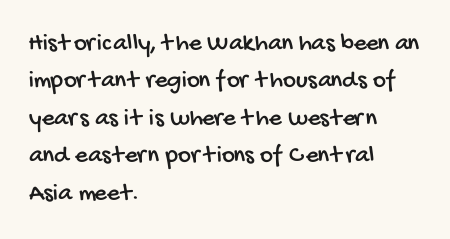
The image shows 25 px text type; set left-aligned, normal line spacing (1.5x), normal letter spacing, not underlined.
